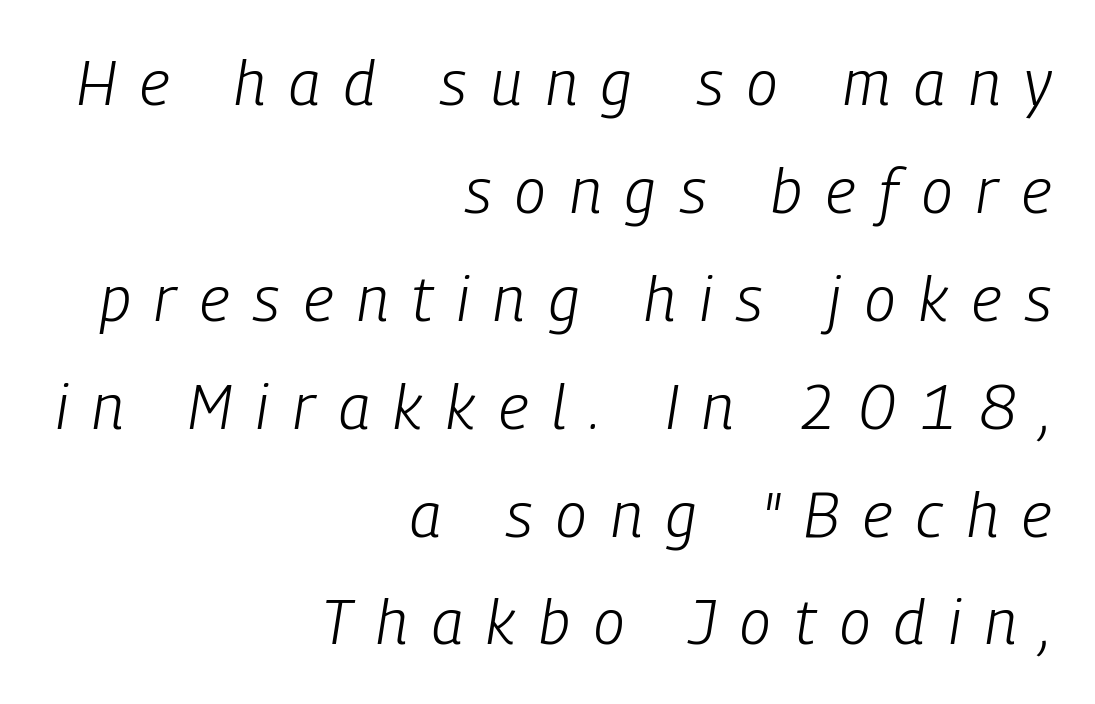
The image shows 62 px light, condensed type, italic (leaning right); set right-aligned, line spacing 1.74x, unusually wide letter spacing (+0.39 em), not underlined; low stroke contrast and a medium x-height.
